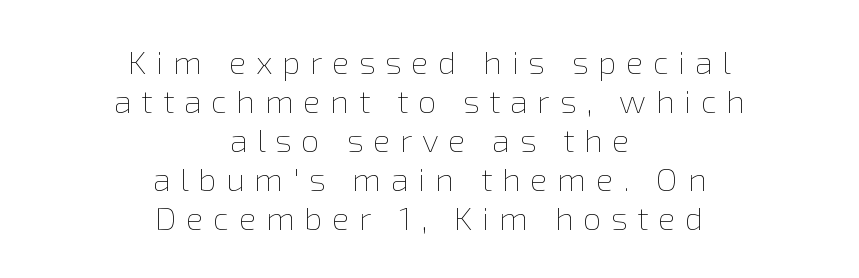
{"italic": "no", "bold": "no", "weight": "thin", "width": "normal", "x_height": "medium", "monospaced": "no", "underline": "no", "align": "center", "line_spacing_ratio": 1.18, "letter_spacing": "wide", "letter_spacing_em": 0.29, "glyph_px": 33}
